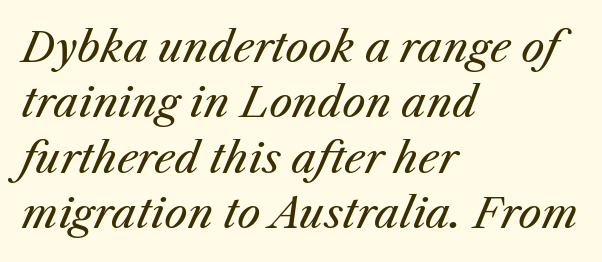
A typesetter would mark this as italic. Evenly set lines give the paragraph a standard silhouette. Here the designer chose a conventional face with non-uniform glyph widths. Anything drawn beneath the words? Only blank space.
